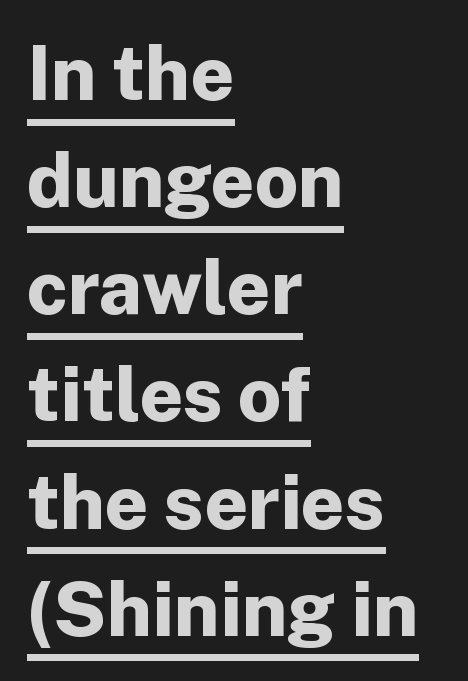
This sample uses plain, unmodified letter spacing. Is this a fixed-width face? No — the glyphs have proportional, varying widths. The characters display no serif detailing; their extremities are plain. The passage is arranged the way most books set body copy — flush left. The lettering stays uniformly vertical, giving the passage a roman look. Summary of weight: heavy, a full bold.
